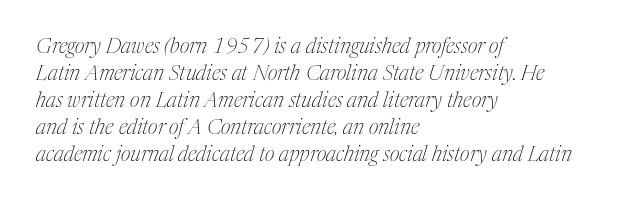
Q: Is the text bold? A: No.
Q: Is the text italic (slanted)? A: Yes, it leans right by about 17 degrees.
Q: Is the text underlined? A: No.
Q: How is the paragraph aligned? A: Left-aligned.
Q: Is the spacing between letters normal or unusually wide? A: Normal.
Q: Is the spacing between lines tight, normal or loose? A: Normal.
